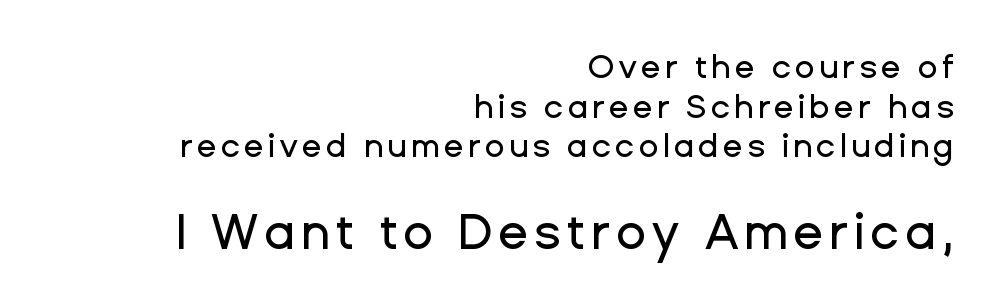
Quick note: not italic, upright. The passage shown is typed in a proportional face where columns would drift. Only glyphs here, with clear space below each row. The ragged edge is on the left, which tells us the setting is flush right. Does the bottom block carry the larger type? Yes, it does.
